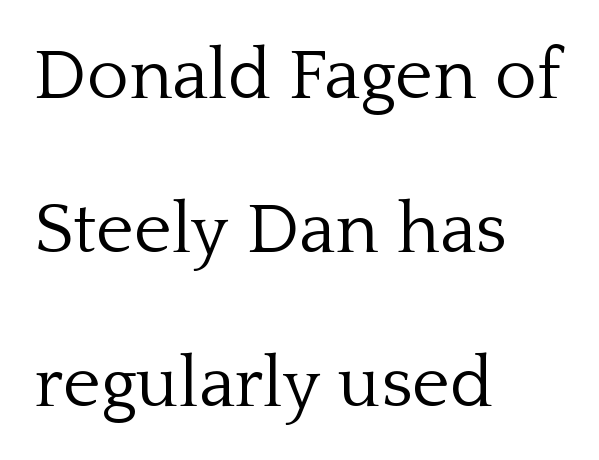
The image shows 72 px light serif type, upright; set left-aligned, loose line spacing (2.14x), normal letter spacing, not underlined; low stroke contrast and a medium x-height.
